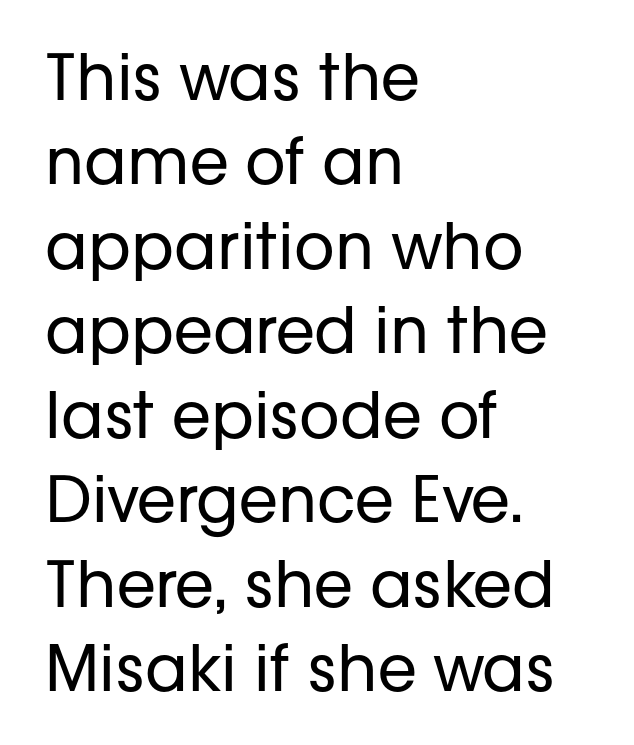
Is the block centered? No — it sits flush against the left margin. Does the leading feel generous? No, just average. The typeface has the unassuming heft of standard copy or less. The gap between lines stays unmarked.
